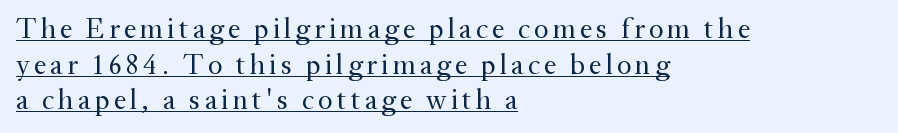
The face used here is proportionally spaced, like ordinary book or web type. Short and long lines alike share a common starting point at left. A quiet, ordinary-to-light weight characterises the typeface. The rendering uses the underline text-decoration. Serifs: yes, visible at the terminals of the letterforms. Rows of type keep a routine distance in the vertical direction.
